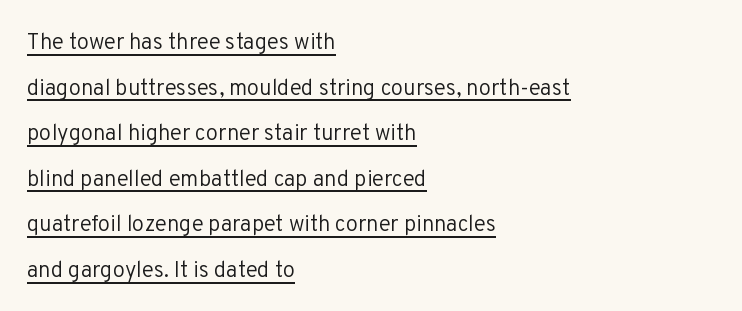
Q: Is the text bold? A: No.
Q: Is the text italic (slanted)? A: No, it is upright.
Q: Is the text underlined? A: Yes.
Q: How is the paragraph aligned? A: Left-aligned.
Q: Is the spacing between letters normal or unusually wide? A: Normal.
Q: Is the spacing between lines tight, normal or loose? A: Loose.
